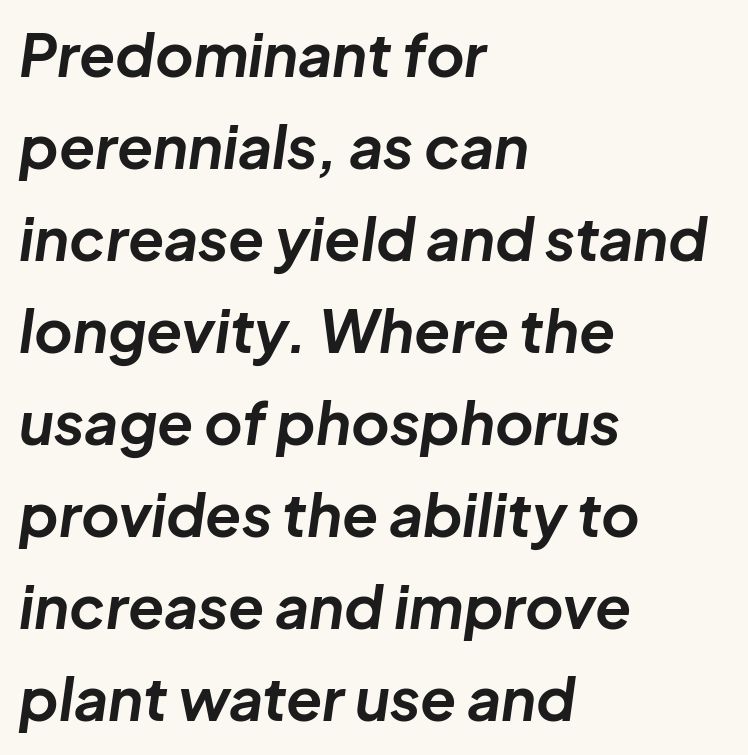
Q: Is the text bold? A: Yes.
Q: Is the text italic (slanted)? A: Yes, it leans right by about 8 degrees.
Q: Is the text underlined? A: No.
Q: How is the paragraph aligned? A: Left-aligned.
Q: Is the spacing between letters normal or unusually wide? A: Normal.
Q: Is the spacing between lines tight, normal or loose? A: Normal.
Q: Width (condensed, normal, or wide)? A: Normal.
Q: Stroke contrast? A: Low.
Q: x-height? A: Medium.
Q: Monospaced? A: No.
